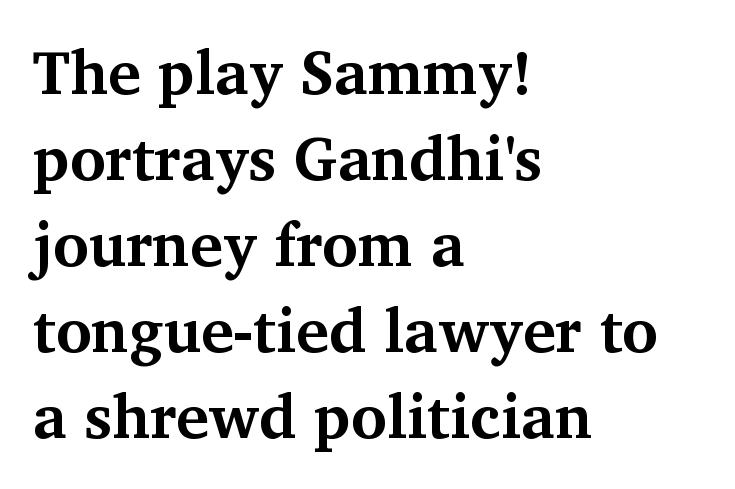
Q: Is the text bold? A: Yes.
Q: Is the text italic (slanted)? A: No, it is upright.
Q: Is the typeface a serif or a sans-serif typeface? A: Serif.
Q: Is the text underlined? A: No.
Q: How is the paragraph aligned? A: Left-aligned.
Q: Is the spacing between letters normal or unusually wide? A: Normal.
Q: Is the spacing between lines tight, normal or loose? A: Normal.
Q: Width (condensed, normal, or wide)? A: Normal.
Q: Stroke contrast? A: Medium.
Q: x-height? A: Medium.
Q: Monospaced? A: No.
